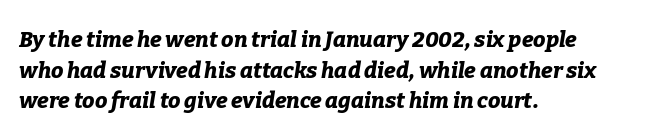
Q: Is the text bold? A: Yes.
Q: Is the text italic (slanted)? A: Yes, it leans right by about 9 degrees.
Q: Is the text underlined? A: No.
Q: How is the paragraph aligned? A: Left-aligned.
Q: Is the spacing between letters normal or unusually wide? A: Normal.
Q: Is the spacing between lines tight, normal or loose? A: Normal.
